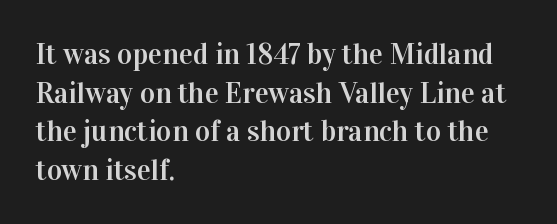
How are the letters spaced? Ordinarily, with no added tracking. Unlike a clean sans, this face finishes its strokes with serifs. Each row of text sits above clean, open space. Varying glyph widths throughout — classic text-font behaviour. Each line starts at the same left margin while the right side varies. The vertical gap from one line to the next is medium.
